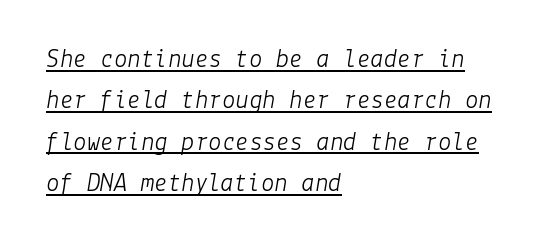
Q: Is the text bold? A: No.
Q: Is the text italic (slanted)? A: Yes, it leans right by about 9 degrees.
Q: Is the text underlined? A: Yes.
Q: How is the paragraph aligned? A: Left-aligned.
Q: Is the spacing between letters normal or unusually wide? A: Normal.
Q: Is the spacing between lines tight, normal or loose? A: Normal.
